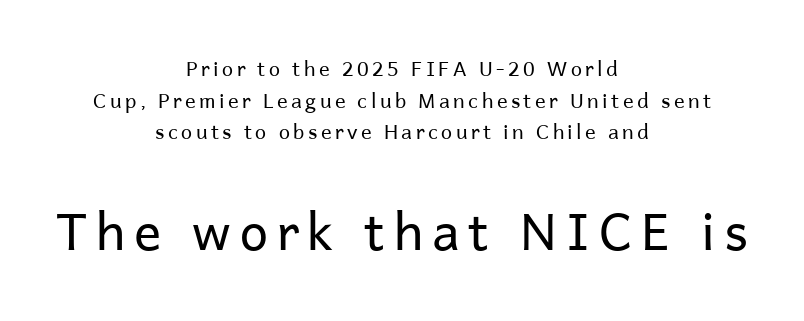
Q: Is the text bold? A: No.
Q: Is the text italic (slanted)? A: No, it is upright.
Q: Is the typeface a serif or a sans-serif typeface? A: Sans-serif.
Q: Is the text underlined? A: No.
Q: How is the paragraph aligned? A: Centered.
Q: Is the spacing between lines tight, normal or loose? A: Normal.
Q: Which block of text is set in a larger size, the first (top) or the second (bottom)? A: The second (bottom) one.
Q: Width (condensed, normal, or wide)? A: Normal.
Q: Stroke contrast? A: Low.
Q: x-height? A: Medium.
Q: Monospaced? A: No.
